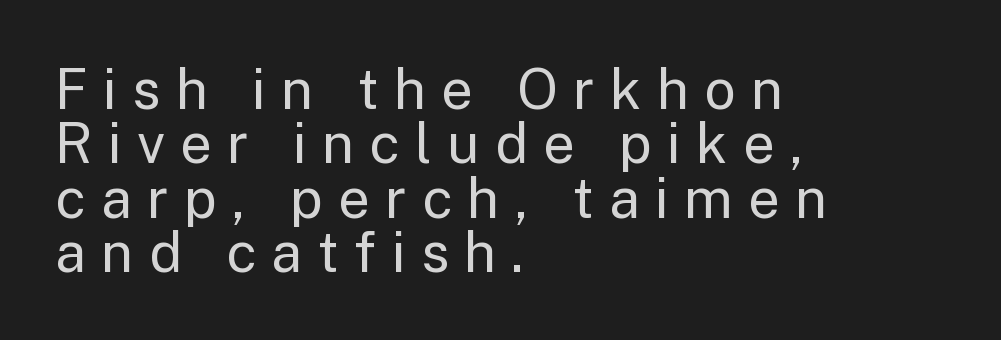
Q: Is the text bold? A: No.
Q: Is the text italic (slanted)? A: No, it is upright.
Q: Is the typeface a serif or a sans-serif typeface? A: Sans-serif.
Q: Is the text underlined? A: No.
Q: How is the paragraph aligned? A: Left-aligned.
Q: Is the spacing between letters normal or unusually wide? A: Unusually wide.
Q: Is the spacing between lines tight, normal or loose? A: Tight.
Q: Width (condensed, normal, or wide)? A: Normal.
Q: Stroke contrast? A: Low.
Q: x-height? A: Medium.
Q: Monospaced? A: No.
